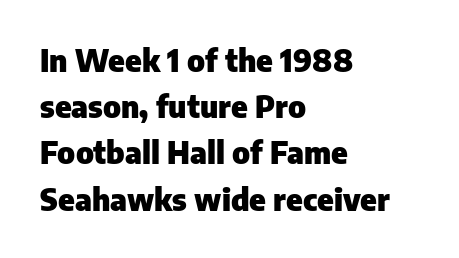
Q: Is the text bold? A: Yes.
Q: Is the text italic (slanted)? A: No, it is upright.
Q: Is the typeface a serif or a sans-serif typeface? A: Sans-serif.
Q: Is the text underlined? A: No.
Q: How is the paragraph aligned? A: Left-aligned.
Q: Is the spacing between letters normal or unusually wide? A: Normal.
Q: Is the spacing between lines tight, normal or loose? A: Normal.
Q: Width (condensed, normal, or wide)? A: Normal.
Q: Stroke contrast? A: Low.
Q: x-height? A: Medium.
Q: Monospaced? A: No.
